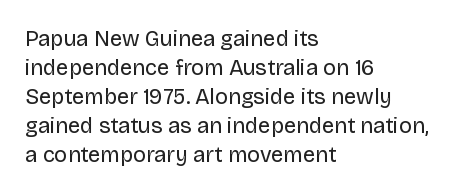
The image shows 22 px text type, upright; set left-aligned, normal line spacing (1.32x), normal letter spacing, not underlined.
